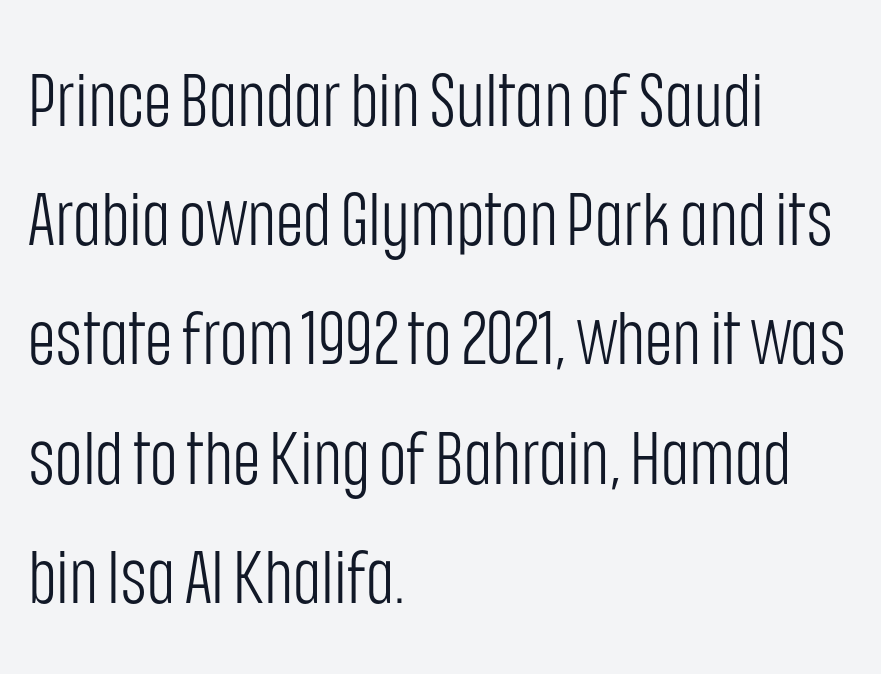
If you measured baseline to baseline, you'd find a middling distance. On a weight scale, this lands at 450 or below. You can tell it's not italic because the verticals are truly vertical. Varying glyph widths throughout — classic text-font behaviour. A sans-serif font was chosen for this passage. Observe the ordinary spacing: letters are neighbours, not strangers.
